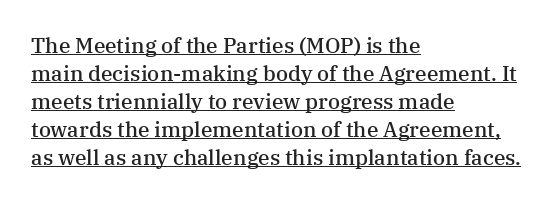
{"italic": "no", "bold": "semi", "underline": "yes", "align": "left", "line_spacing": "normal", "line_spacing_ratio": 1.33, "letter_spacing": "normal", "letter_spacing_em": 0.0, "glyph_px": 21}
